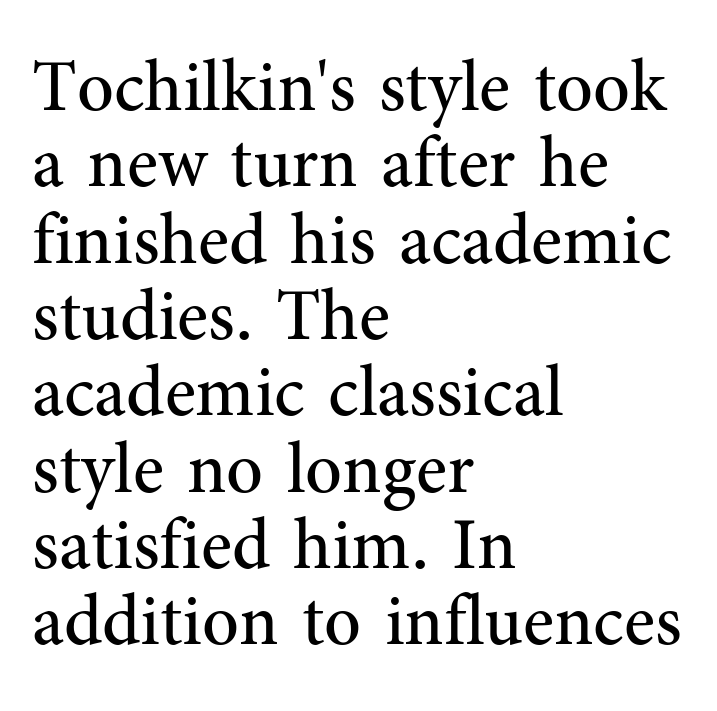
Q: Is the text bold? A: No.
Q: Is the text italic (slanted)? A: No, it is upright.
Q: Is the typeface a serif or a sans-serif typeface? A: Serif.
Q: Is the text underlined? A: No.
Q: How is the paragraph aligned? A: Left-aligned.
Q: Is the spacing between letters normal or unusually wide? A: Normal.
Q: Is the spacing between lines tight, normal or loose? A: Tight.
Q: Width (condensed, normal, or wide)? A: Normal.
Q: Stroke contrast? A: Medium.
Q: x-height? A: Medium.
Q: Monospaced? A: No.
